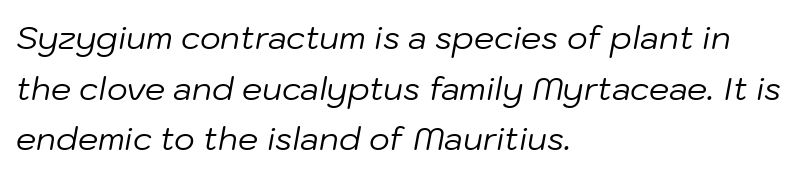
The rendering uses natural spacing where letterforms have individual widths. Where is the straight margin? On the left. The passage shown is not bold in any degree. If you drew a line through each stem, it would be angled. Lines of text with bare space underneath.
